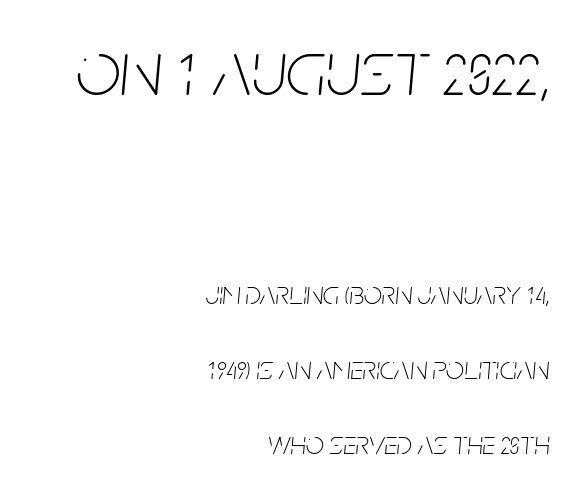
Q: Is the text bold? A: No.
Q: Is the text italic (slanted)? A: Yes, it leans right by about 5 degrees.
Q: Is the text underlined? A: No.
Q: How is the paragraph aligned? A: Right-aligned.
Q: Is the spacing between letters normal or unusually wide? A: Normal.
Q: Is the spacing between lines tight, normal or loose? A: Loose.
Q: Which block of text is set in a larger size, the first (top) or the second (bottom)? A: The first (top) one.
Q: Width (condensed, normal, or wide)? A: Condensed.
Q: Stroke contrast? A: Low.
Q: x-height? A: Large.
Q: Monospaced? A: No.
